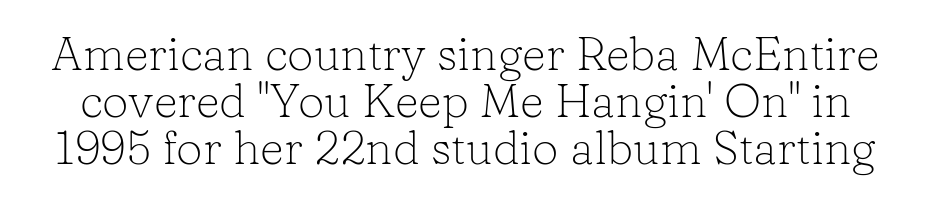
{"serif": "yes", "italic": "no", "bold": "no", "weight": "light", "width": "normal", "stroke_contrast": "low", "x_height": "medium", "monospaced": "no", "underline": "no", "line_spacing": "tight", "line_spacing_ratio": 1.0, "letter_spacing": "normal", "letter_spacing_em": 0.0, "glyph_px": 47}
